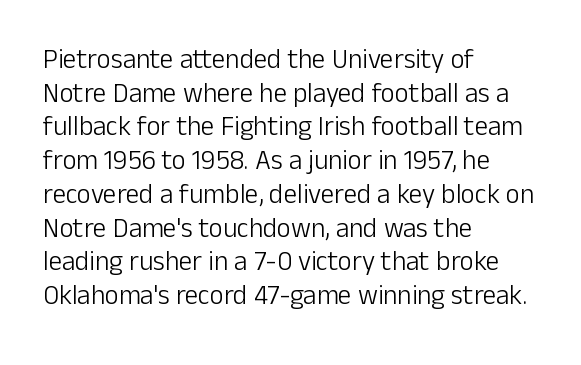
The image shows 27 px text type, upright; set left-aligned, normal line spacing (1.25x), normal letter spacing, not underlined.
